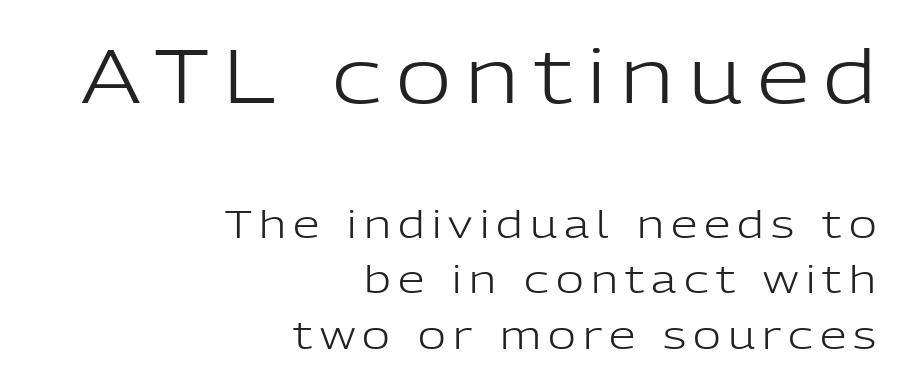
The image shows 76 px light sans-serif type, upright; set right-aligned, normal line spacing (1.46x), not underlined; the first (top) block is 2.0x larger; low stroke contrast and a medium x-height.
